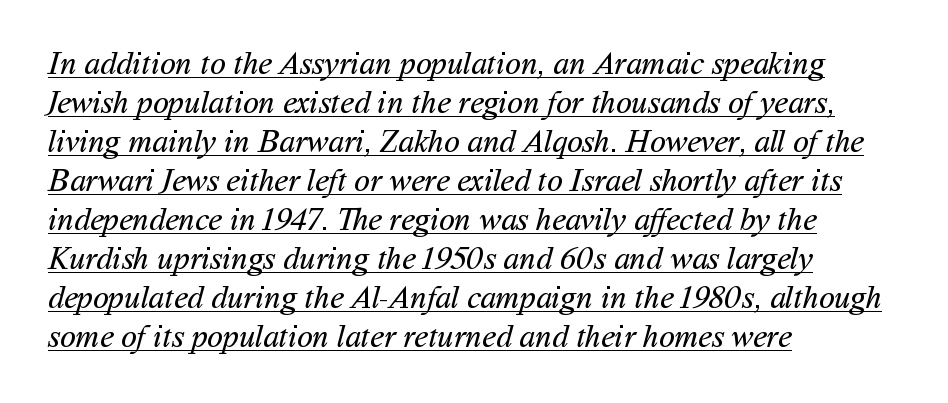
One-word summary of the alignment: left. This is not heavy type; no bold has been used. In terms of letterform style, serifs are entirely absent. The words here are underlined.
